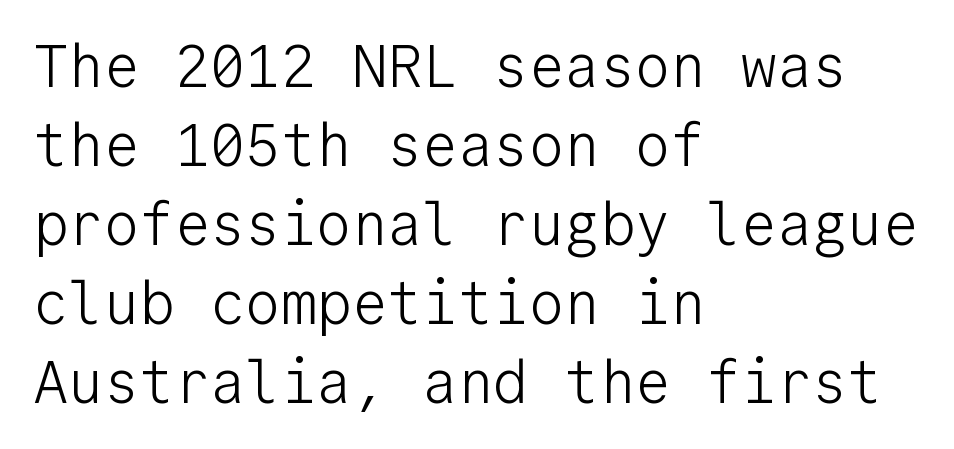
Q: Is the text bold? A: No.
Q: Is the text italic (slanted)? A: No, it is upright.
Q: Is the typeface a serif or a sans-serif typeface? A: Sans-serif.
Q: Is the text underlined? A: No.
Q: How is the paragraph aligned? A: Left-aligned.
Q: Is the spacing between letters normal or unusually wide? A: Normal.
Q: Is the spacing between lines tight, normal or loose? A: Normal.
Q: Width (condensed, normal, or wide)? A: Normal.
Q: Stroke contrast? A: Low.
Q: x-height? A: Medium.
Q: Monospaced? A: Yes.
